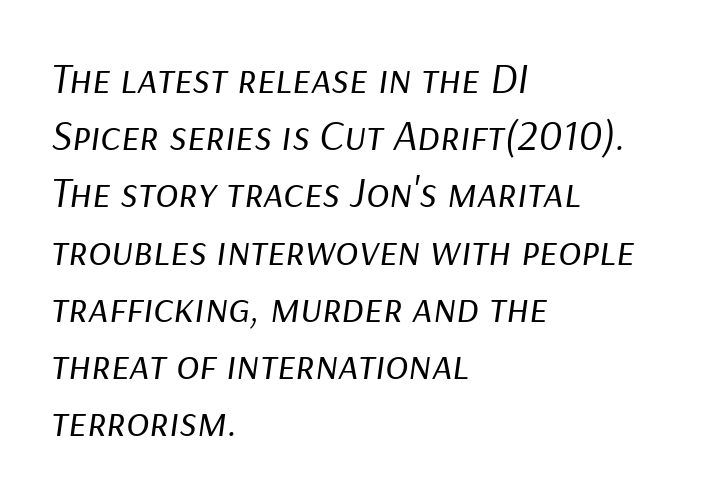
{"italic": "yes", "lean": "right", "slant_degrees": 9, "bold": "no", "weight": "regular", "width": "normal", "stroke_contrast": "low", "x_height": "medium", "monospaced": "no", "underline": "no", "align": "left", "line_spacing": "normal", "line_spacing_ratio": 1.33, "letter_spacing": "normal", "letter_spacing_em": 0.0, "glyph_px": 43}
